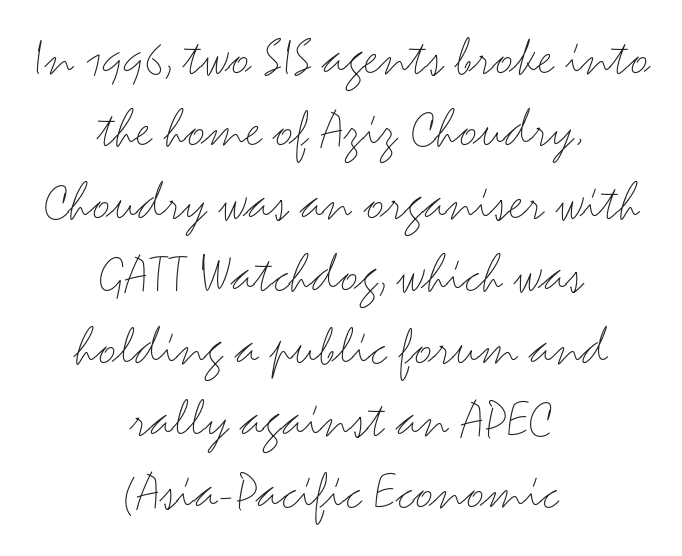
Check where the strokes stop: nothing finishes them off — pure sans. A centered setting, common on invitations and titles, is used for this passage. The passage shown has conventional tracking throughout. This sample has the flowing, uneven cadence of proportional lettering. A typesetter would call this leading conventional body-copy spacing.
